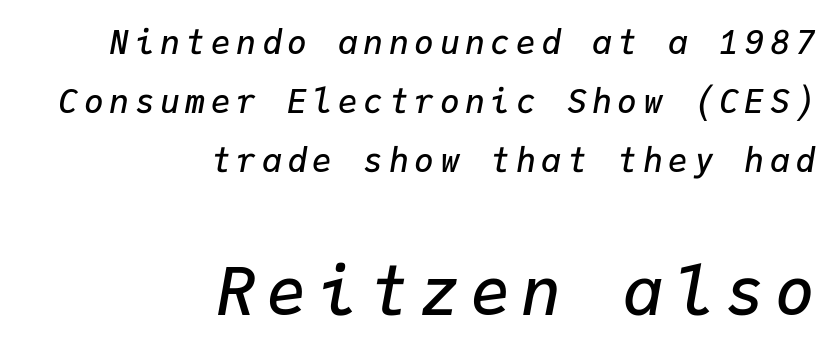
A clean baseline with only descenders dipping below it. You can tell it's italic because the verticals aren't actually vertical. Leftover space on each line is placed entirely before the opening word. The composition opens small and finishes big. Weight check: semibold — heavier than regular, not quite bold.
